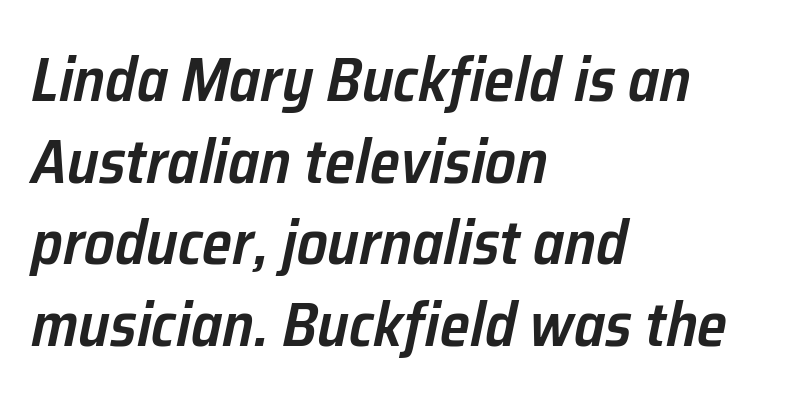
Nobody touched the tracking dial on this one. Tall strokes in this sample are angled rather than plumb. Lines of text with bare space underneath. This block has exactly the height ordinary leading produces.
